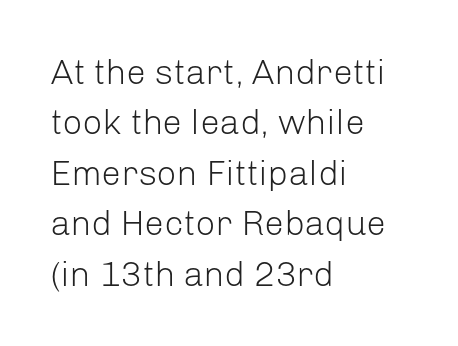
Nothing unusual about the tracking: characters are spaced as the font intends. Style check: upright. Typographically, this falls in the sans-serif category. The letters advance in unequal steps, a hallmark of proportional type.
